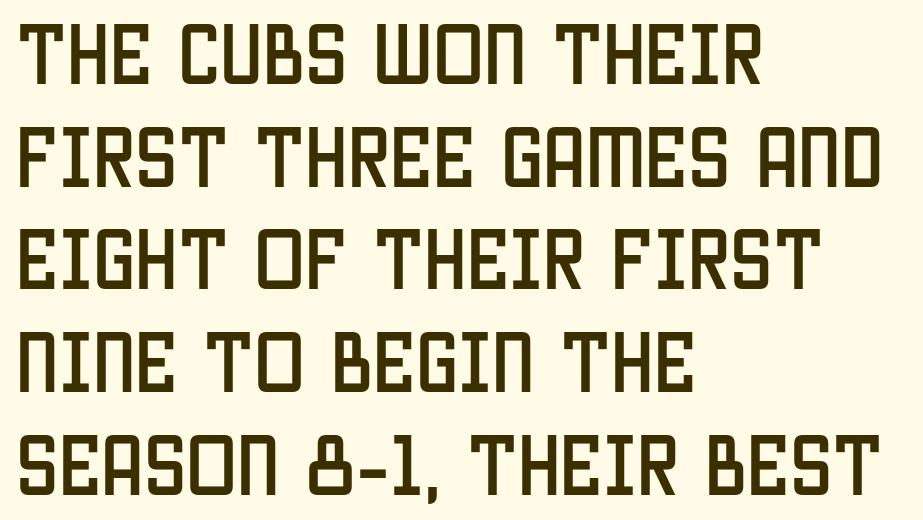
Q: Is the text italic (slanted)? A: No, it is upright.
Q: Is the typeface a serif or a sans-serif typeface? A: Sans-serif.
Q: Is the text underlined? A: No.
Q: How is the paragraph aligned? A: Left-aligned.
Q: Is the spacing between letters normal or unusually wide? A: Normal.
Q: Is the spacing between lines tight, normal or loose? A: Normal.
Q: Width (condensed, normal, or wide)? A: Condensed.
Q: Stroke contrast? A: Low.
Q: x-height? A: Large.
Q: Monospaced? A: No.
